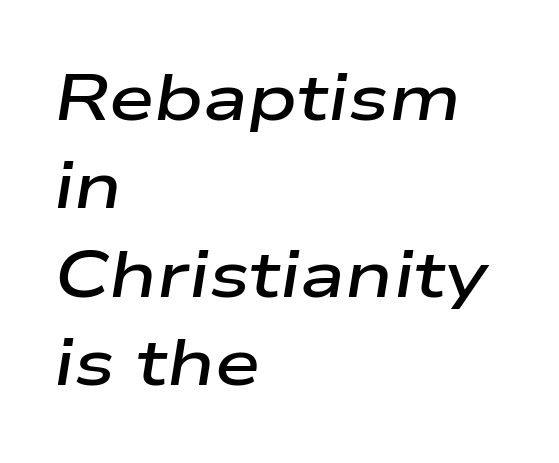
The image shows 65 px semibold, wide type, italic (leaning right); set left-aligned, normal line spacing (1.36x), normal letter spacing, not underlined; low stroke contrast and a medium x-height.
